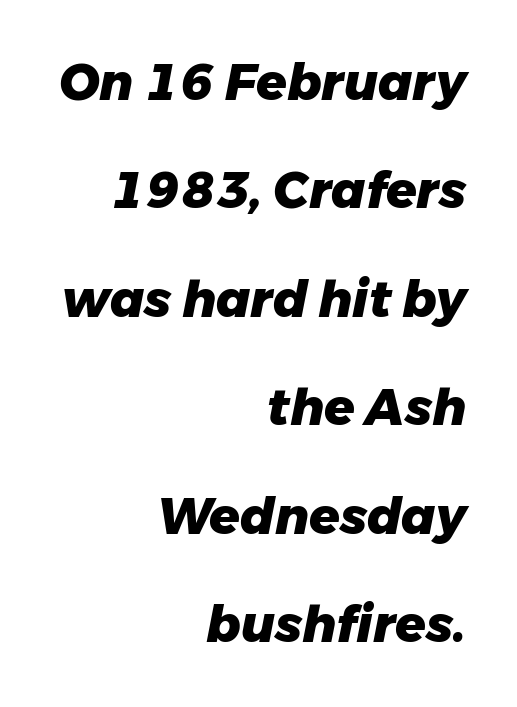
Q: Is the text bold? A: Yes.
Q: Is the text italic (slanted)? A: Yes, it leans right by about 11 degrees.
Q: Is the text underlined? A: No.
Q: How is the paragraph aligned? A: Right-aligned.
Q: Is the spacing between letters normal or unusually wide? A: Normal.
Q: Is the spacing between lines tight, normal or loose? A: Loose.
Q: Width (condensed, normal, or wide)? A: Normal.
Q: Stroke contrast? A: Low.
Q: x-height? A: Medium.
Q: Monospaced? A: No.
